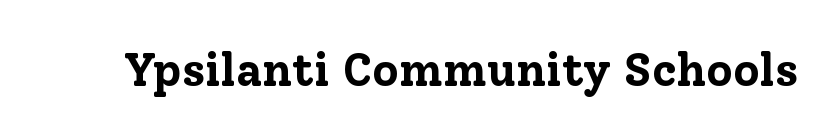
The characters display serif detailing at their extremities. Heft: maximum for text — a bold. Descender tails drop into unmarked territory. Nothing unusual about the tracking: characters are spaced as the font intends. No italicization has been applied; the sample stays upright. This sample has the flowing, uneven cadence of proportional lettering.
